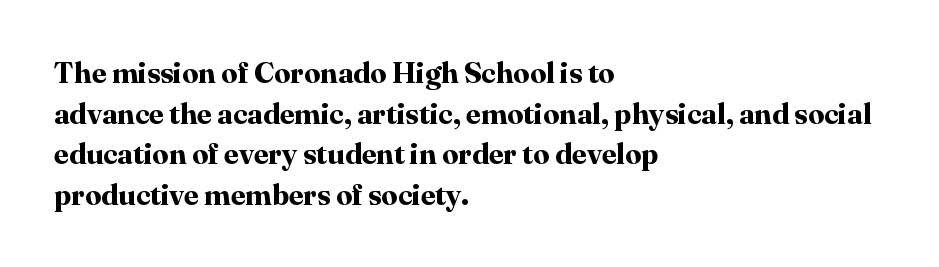
The image shows 29 px bold serif type, upright; set left-aligned, normal line spacing (1.4x), normal letter spacing, not underlined; high stroke contrast and a medium x-height.
